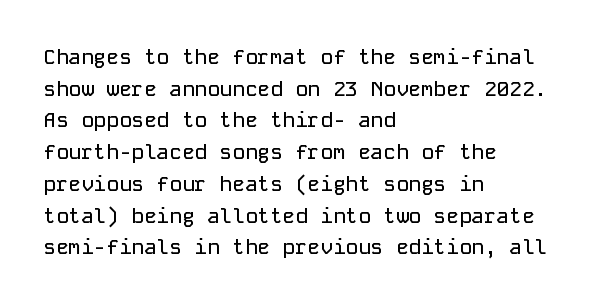
Has an underline been added? It has not. Do the letters lean? They stand straight. Notice how descenders clear the ascenders below comfortably — that's standard leading. The line texture is even and compact thanks to regular tracking.
